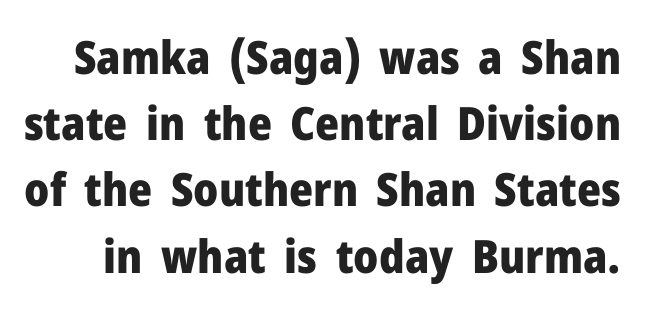
Q: Is the text bold? A: Yes.
Q: Is the text italic (slanted)? A: No, it is upright.
Q: Is the typeface a serif or a sans-serif typeface? A: Sans-serif.
Q: Is the text underlined? A: No.
Q: Is the spacing between letters normal or unusually wide? A: Normal.
Q: Is the spacing between lines tight, normal or loose? A: Normal.
Q: Width (condensed, normal, or wide)? A: Normal.
Q: Stroke contrast? A: Low.
Q: x-height? A: Medium.
Q: Monospaced? A: No.
